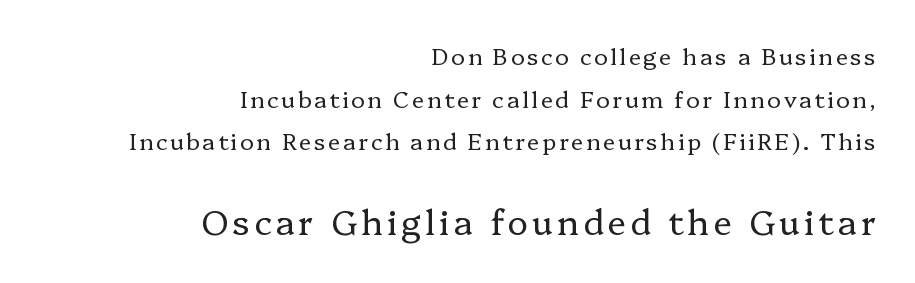
The image shows 35 px regular-weight serif type, upright; set right-aligned, line spacing 1.85x, not underlined; the second (bottom) block is 1.52x larger; low stroke contrast and a medium x-height.
